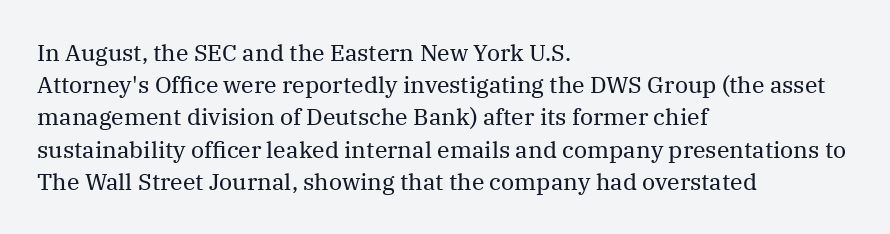
{"italic": "no", "bold": "no", "underline": "no", "align": "left", "line_spacing": "normal", "line_spacing_ratio": 1.4, "letter_spacing": "normal", "letter_spacing_em": 0.0, "glyph_px": 23}
